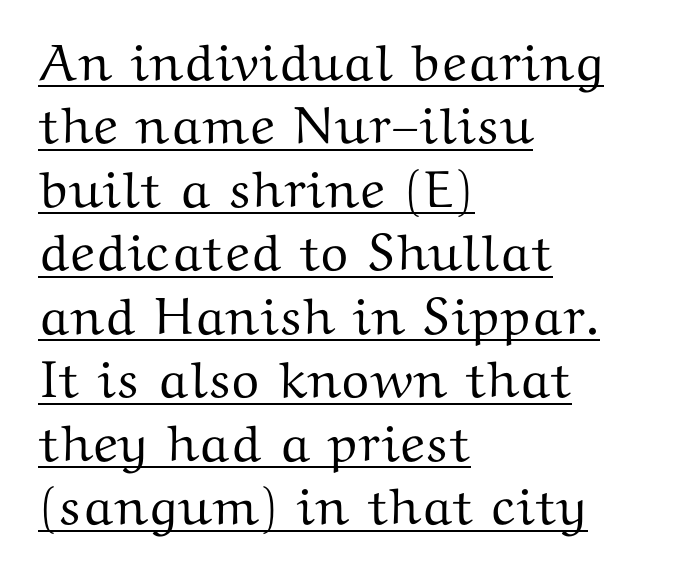
{"serif": "yes", "italic": "no", "width": "wide", "stroke_contrast": "medium", "x_height": "medium", "monospaced": "no", "underline": "yes", "align": "left", "line_spacing_ratio": 1.22, "letter_spacing": "normal", "letter_spacing_em": 0.0, "glyph_px": 52}
